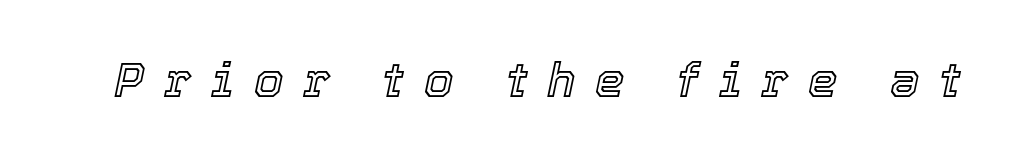
{"italic": "yes", "lean": "right", "slant_degrees": 12, "width": "normal", "x_height": "medium", "monospaced": "no", "underline": "no", "letter_spacing": "wide", "letter_spacing_em": 0.42, "glyph_px": 47}
